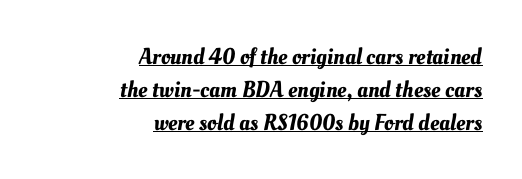
{"underline": "yes", "align": "right", "line_spacing": "normal", "line_spacing_ratio": 1.43, "letter_spacing": "normal", "letter_spacing_em": 0.0, "glyph_px": 23}
